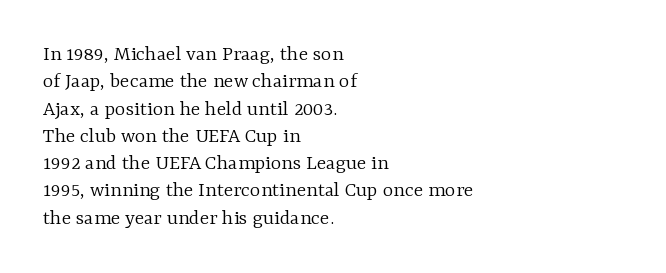
{"italic": "no", "bold": "no", "underline": "no", "align": "left", "line_spacing_ratio": 1.24, "letter_spacing": "normal", "letter_spacing_em": 0.0, "glyph_px": 22}
